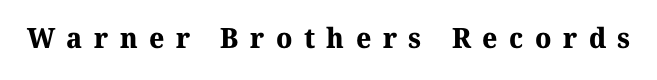
The image shows 28 px bold serif type; set unusually wide letter spacing (+0.41 em), not underlined; medium stroke contrast and a medium x-height.
